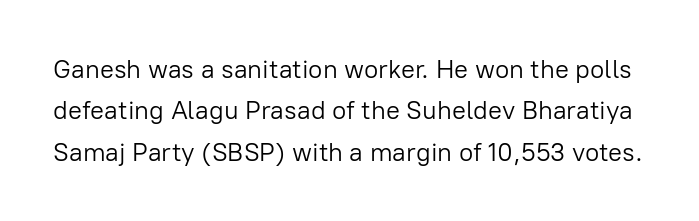
The image shows 26 px text type, upright; set normal line spacing (1.59x), normal letter spacing, not underlined.
